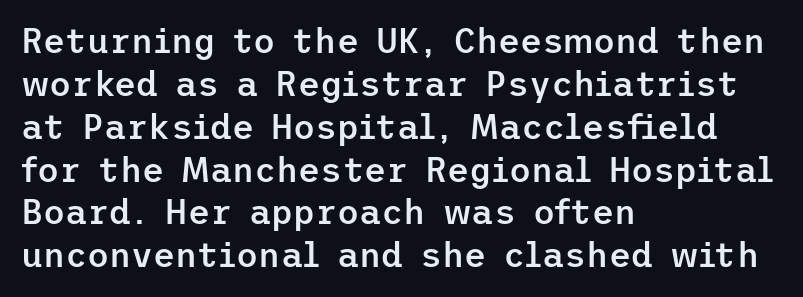
The image shows 34 px semibold sans-serif type, upright; set left-aligned, normal line spacing (1.26x), normal letter spacing, not underlined; low stroke contrast and a medium x-height.
